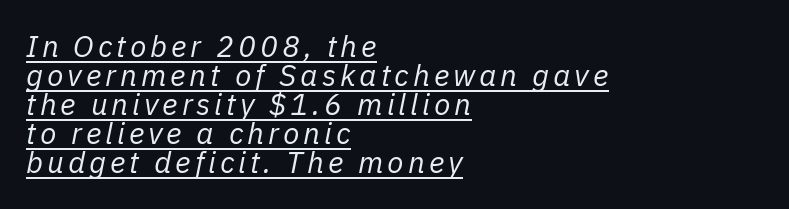
Emphasis-style slanted type is in use. A student would call this left alignment; a typographer would say flush left, rag right. Stroke mass is kept to a normal reading level or below. The face used here appears with an underline applied. Spacing verdict: proportional, widths tailored to each character.
